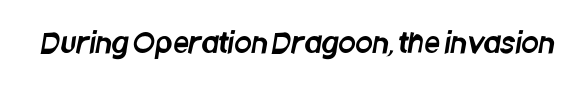
The image shows 28 px condensed sans-serif type; set normal letter spacing, not underlined; low stroke contrast and a large x-height.
